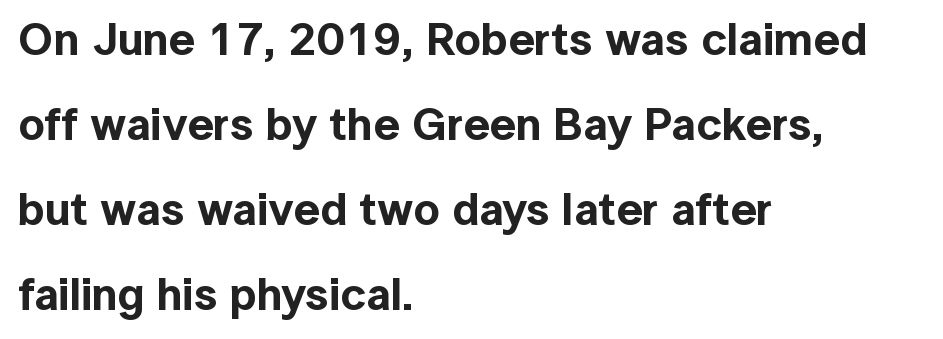
Q: Is the text italic (slanted)? A: No, it is upright.
Q: Is the typeface a serif or a sans-serif typeface? A: Sans-serif.
Q: Is the text underlined? A: No.
Q: How is the paragraph aligned? A: Left-aligned.
Q: Is the spacing between letters normal or unusually wide? A: Normal.
Q: Width (condensed, normal, or wide)? A: Normal.
Q: x-height? A: Medium.
Q: Monospaced? A: No.
